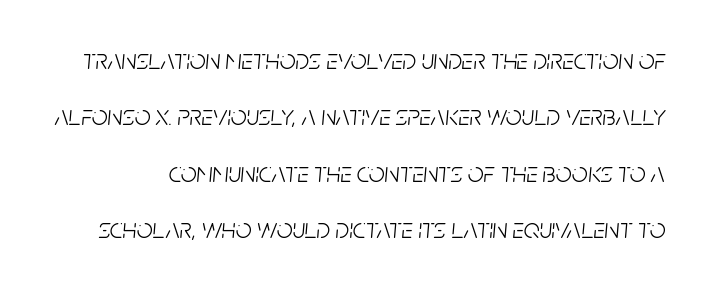
The image shows 28 px light, condensed type, italic (leaning right); set loose line spacing (2.01x), normal letter spacing, not underlined; low stroke contrast and a large x-height.
